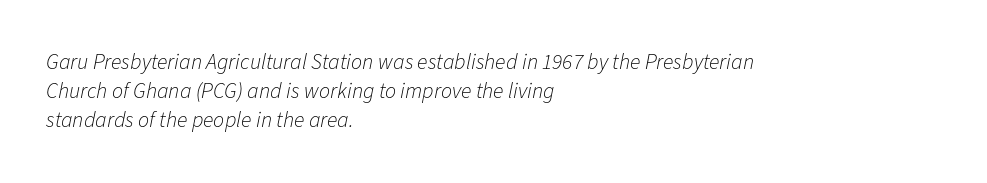
{"italic": "yes", "lean": "right", "slant_degrees": 11, "bold": "no", "underline": "no", "align": "left", "line_spacing": "normal", "line_spacing_ratio": 1.32, "letter_spacing": "normal", "letter_spacing_em": 0.0, "glyph_px": 22}
